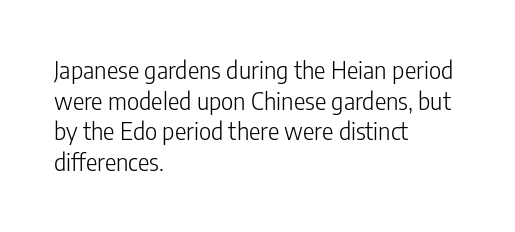
Is the type heavy? It reads as light-to-regular instead. Leftover space on each line is placed entirely after the last word. Characters follow at the spacing the type designer built in. The passage shown stacks its lines at a standard gap.
